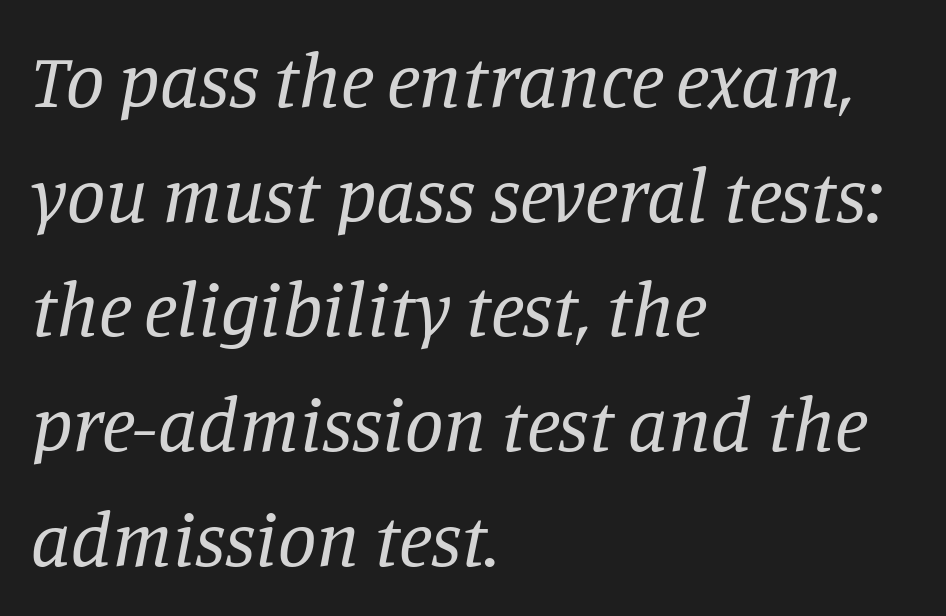
The passage shown is typeset with a serif family. The letters advance in unequal steps, a hallmark of proportional type. You could call the tracking neutral — neither tight nor loose. Style check: oblique. Words float on clear page, feet unadorned.
